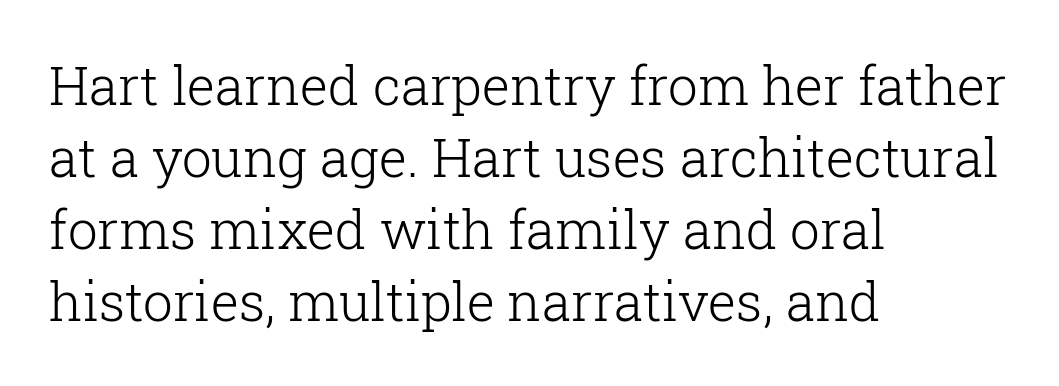
The face used here is proportionally spaced, like ordinary book or web type. The passage is arranged the way most books set body copy — flush left. On a weight scale, this lands at 450 or below. The gaps between neighbouring characters are ordinary and unremarkable. Italic: no, the glyphs are upright roman.
